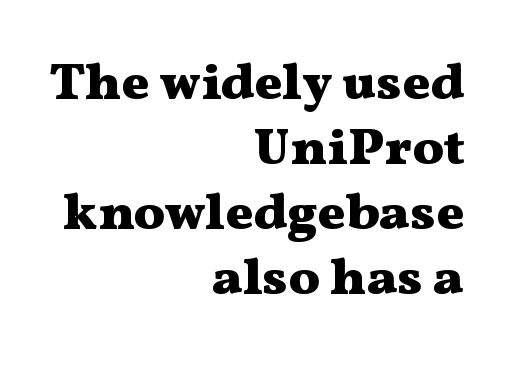
Unlike a clean sans, this face finishes its strokes with serifs. Right-aligned paragraph, ragged on the left. Character widths vary here, with narrow letters taking less room than wide ones. Emphasis by weight is at full strength: bold.
